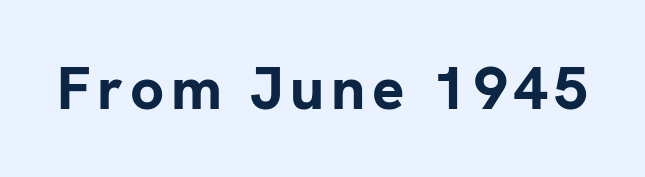
Q: Is the text bold? A: Yes.
Q: Is the text italic (slanted)? A: No, it is upright.
Q: Is the typeface a serif or a sans-serif typeface? A: Sans-serif.
Q: Is the text underlined? A: No.
Q: Width (condensed, normal, or wide)? A: Normal.
Q: Stroke contrast? A: Low.
Q: x-height? A: Medium.
Q: Monospaced? A: No.
